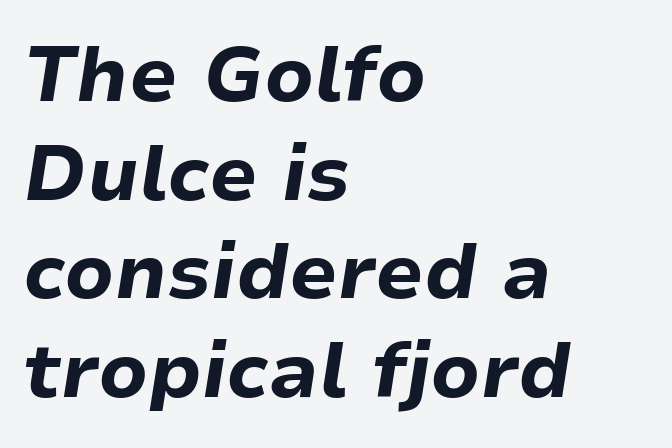
The image shows 77 px bold type, italic (leaning right); set left-aligned, normal line spacing (1.28x), normal letter spacing, not underlined; low stroke contrast and a medium x-height.
